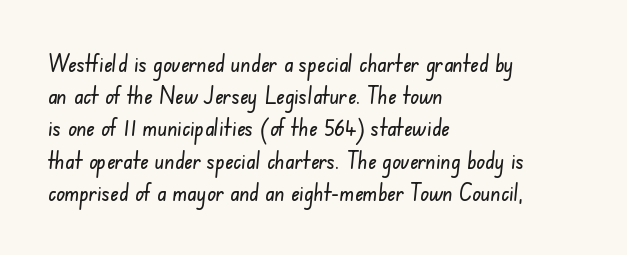
{"underline": "no", "align": "left", "line_spacing": "normal", "line_spacing_ratio": 1.4, "letter_spacing": "normal", "letter_spacing_em": 0.0, "glyph_px": 23}
